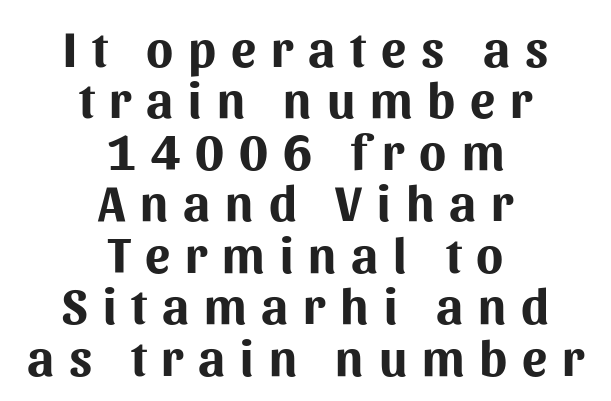
The image shows 50 px bold sans-serif type, upright; set centered, tight line spacing (1.03x), unusually wide letter spacing (+0.3 em), not underlined; medium stroke contrast and a medium x-height.
